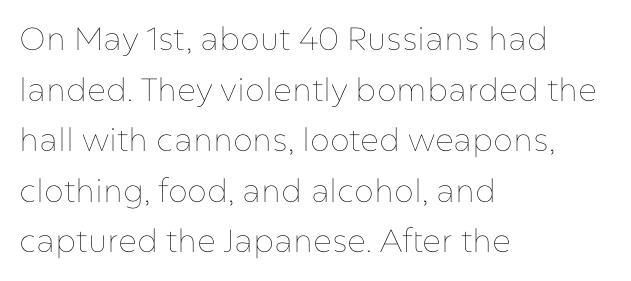
Q: Is the text bold? A: No.
Q: Is the text italic (slanted)? A: No, it is upright.
Q: Is the text underlined? A: No.
Q: How is the paragraph aligned? A: Left-aligned.
Q: Is the spacing between letters normal or unusually wide? A: Normal.
Q: Is the spacing between lines tight, normal or loose? A: Normal.
Q: Width (condensed, normal, or wide)? A: Normal.
Q: Stroke contrast? A: Low.
Q: x-height? A: Medium.
Q: Monospaced? A: No.
